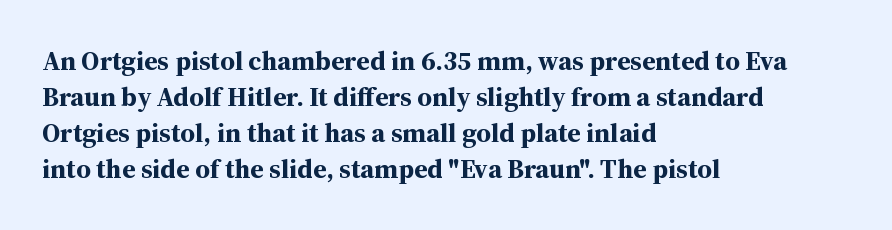
Q: Is the text bold? A: Yes.
Q: Is the text italic (slanted)? A: No, it is upright.
Q: Is the text underlined? A: No.
Q: How is the paragraph aligned? A: Left-aligned.
Q: Is the spacing between letters normal or unusually wide? A: Normal.
Q: Is the spacing between lines tight, normal or loose? A: Normal.
